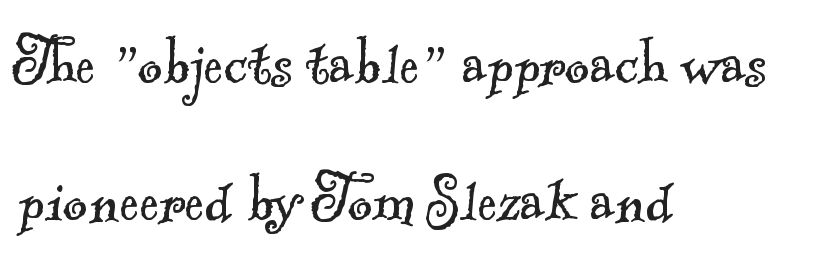
The space directly below the letters is spotless. Visually the block forms a straight wall on the left and a jagged coastline on the right. There is no visible air inserted between adjacent glyphs. In terms of letterform style, serifs are clearly present. The cut favours lightness, reaching ordinary text weight at its darkest. Do the characters align in a grid? No, the font is proportional.
